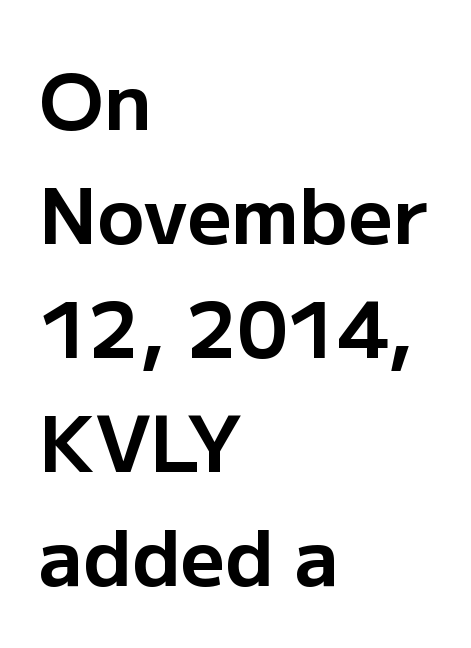
{"serif": "no", "italic": "no", "bold": "yes", "weight": "bold", "width": "normal", "stroke_contrast": "low", "x_height": "medium", "monospaced": "no", "underline": "no", "align": "left", "line_spacing": "normal", "line_spacing_ratio": 1.46, "letter_spacing": "normal", "letter_spacing_em": 0.0, "glyph_px": 78}
